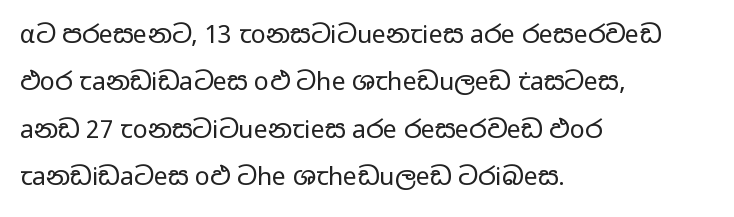
Q: Is the text bold? A: No.
Q: Is the text italic (slanted)? A: No, it is upright.
Q: Is the text underlined? A: No.
Q: How is the paragraph aligned? A: Left-aligned.
Q: Is the spacing between letters normal or unusually wide? A: Normal.
Q: Is the spacing between lines tight, normal or loose? A: Loose.
